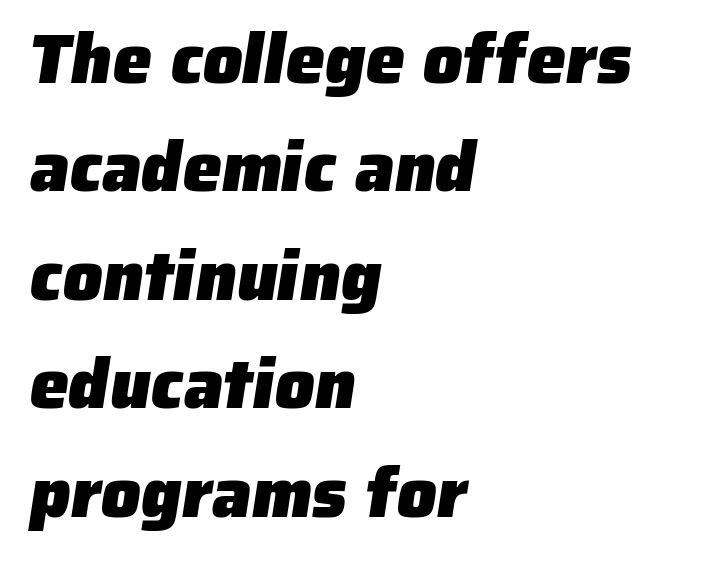
Q: Is the text bold? A: Yes.
Q: Is the typeface a serif or a sans-serif typeface? A: Sans-serif.
Q: Is the text underlined? A: No.
Q: How is the paragraph aligned? A: Left-aligned.
Q: Is the spacing between letters normal or unusually wide? A: Normal.
Q: Is the spacing between lines tight, normal or loose? A: Normal.
Q: Width (condensed, normal, or wide)? A: Normal.
Q: Stroke contrast? A: Low.
Q: x-height? A: Medium.
Q: Monospaced? A: No.
